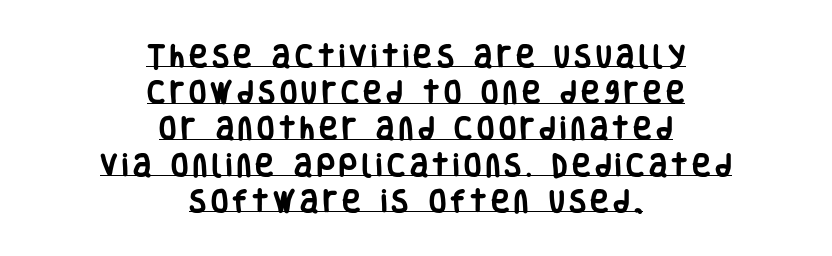
Q: Is the text bold? A: Yes.
Q: Is the text italic (slanted)? A: No, it is upright.
Q: Is the text underlined? A: Yes.
Q: How is the paragraph aligned? A: Centered.
Q: Is the spacing between lines tight, normal or loose? A: Normal.
